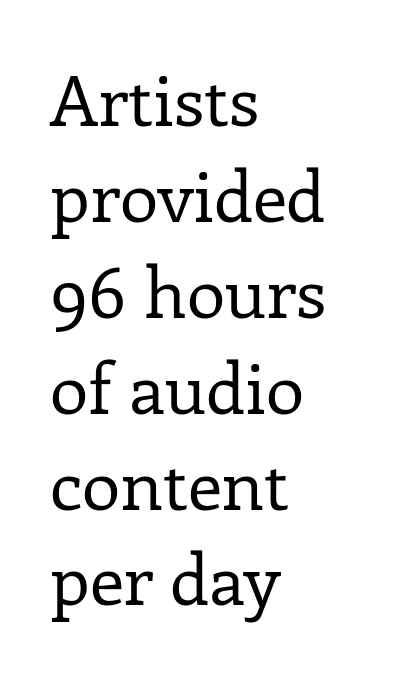
One glance says typical: line gaps are just what's usual. Vertical stems look standard width or narrower in stroke. Underlining? Definitely not there. The typography opts for an upright posture over an oblique one.
